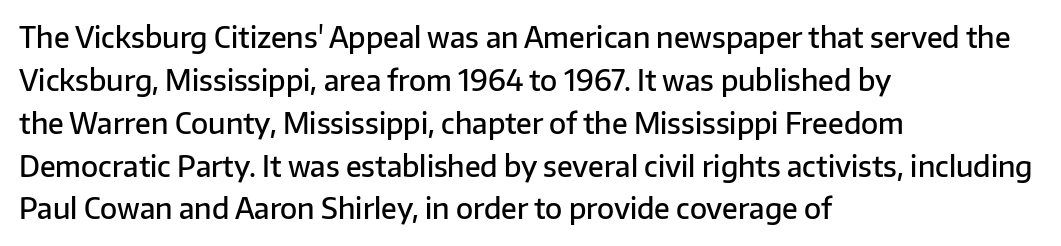
The image shows 28 px semibold sans-serif type, upright; set left-aligned, normal line spacing (1.53x), normal letter spacing, not underlined; low stroke contrast and a medium x-height.
